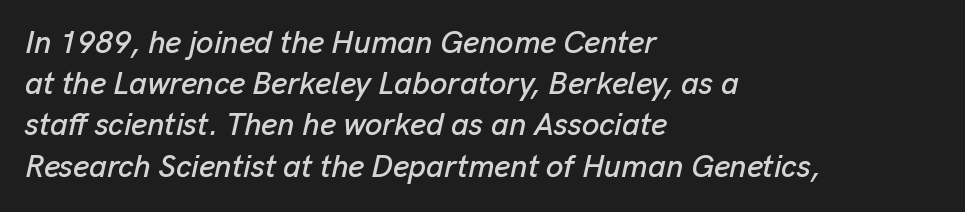
The image shows 31 px text type, italic (leaning right); set left-aligned, normal line spacing (1.33x), normal letter spacing, not underlined; low stroke contrast and a medium x-height.
